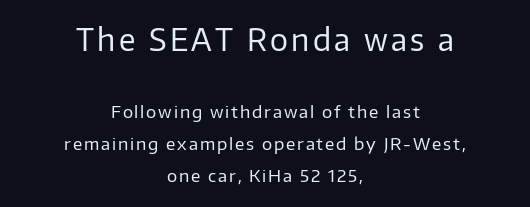
The image shows 30 px regular-weight sans-serif type, upright; set centered, line spacing 1.88x, not underlined; the first (top) block is 1.76x larger; low stroke contrast and a medium x-height.
